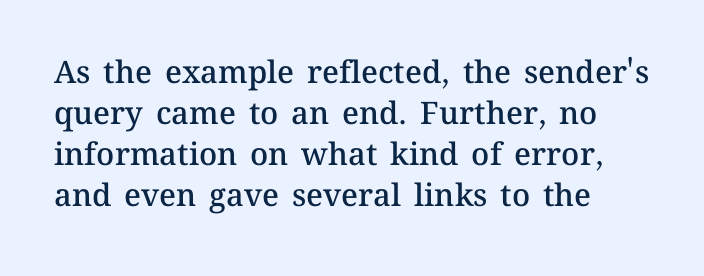
Q: Is the text bold? A: Semi-bold.
Q: Is the text italic (slanted)? A: No, it is upright.
Q: Is the text underlined? A: No.
Q: Is the spacing between letters normal or unusually wide? A: Normal.
Q: Is the spacing between lines tight, normal or loose? A: Normal.
Q: Width (condensed, normal, or wide)? A: Normal.
Q: Stroke contrast? A: Medium.
Q: x-height? A: Medium.
Q: Monospaced? A: No.
